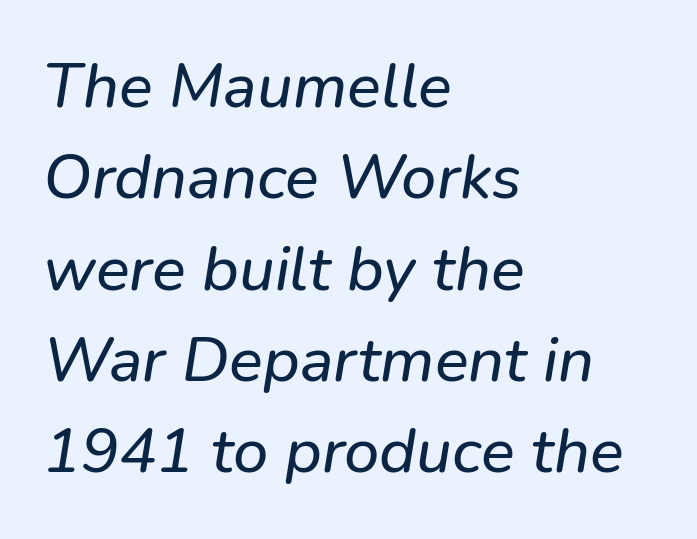
The image shows 63 px text type, italic (leaning right); set left-aligned, normal line spacing (1.45x), normal letter spacing, not underlined; low stroke contrast and a medium x-height.
